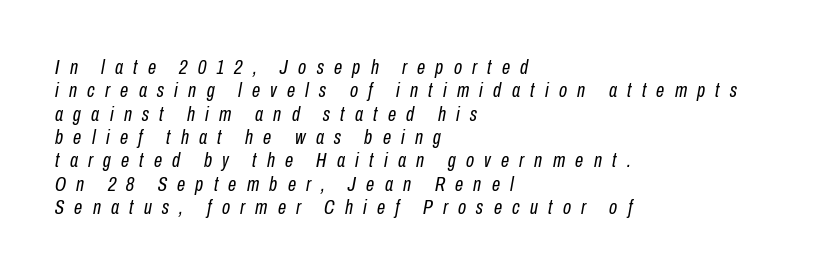
The image shows 21 px text type, italic (leaning right); set left-aligned, tight line spacing (1.11x), unusually wide letter spacing (+0.49 em), not underlined.
